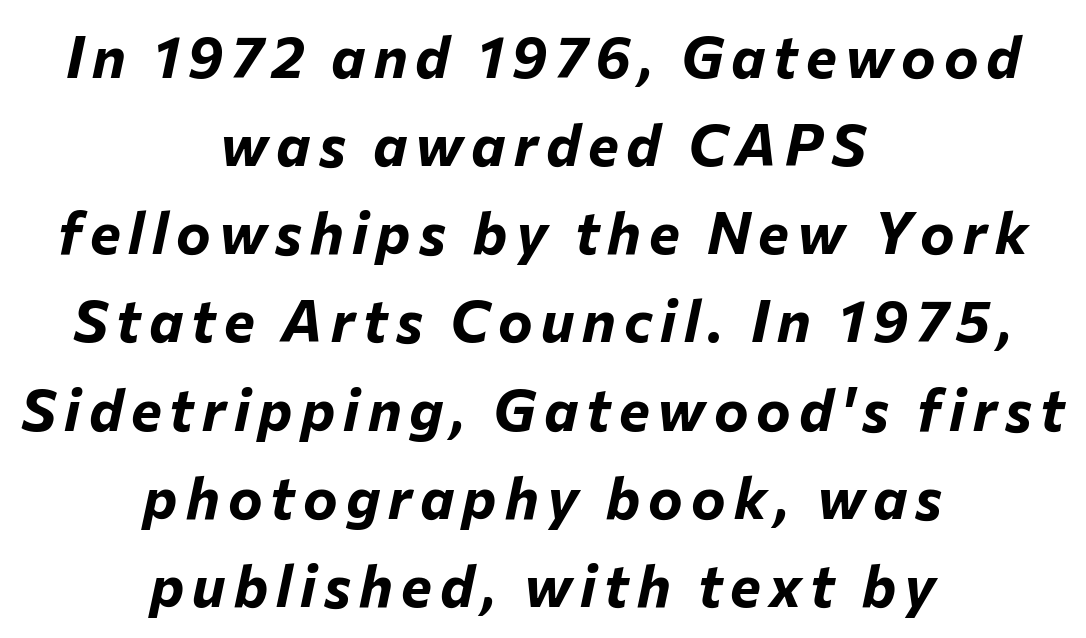
{"italic": "yes", "lean": "right", "slant_degrees": 12, "bold": "yes", "weight": "bold", "width": "normal", "stroke_contrast": "low", "x_height": "medium", "monospaced": "no", "underline": "no", "align": "center", "line_spacing": "normal", "line_spacing_ratio": 1.52, "glyph_px": 58}
